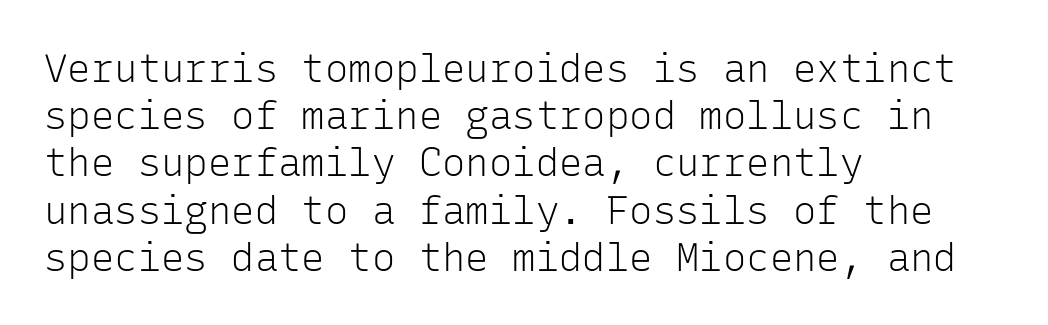
Q: Is the text bold? A: No.
Q: Is the text italic (slanted)? A: No, it is upright.
Q: Is the typeface a serif or a sans-serif typeface? A: Sans-serif.
Q: Is the text underlined? A: No.
Q: How is the paragraph aligned? A: Left-aligned.
Q: Is the spacing between letters normal or unusually wide? A: Normal.
Q: Width (condensed, normal, or wide)? A: Normal.
Q: Stroke contrast? A: Low.
Q: x-height? A: Medium.
Q: Monospaced? A: Yes.
